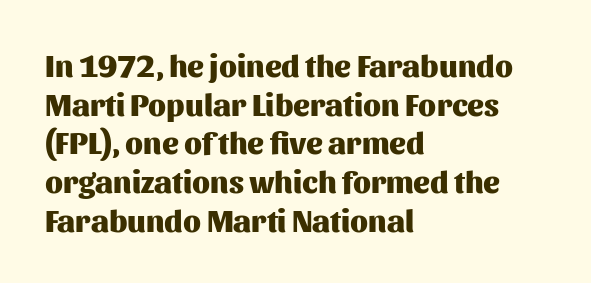
Q: Is the text bold? A: Yes.
Q: Is the text italic (slanted)? A: No, it is upright.
Q: Is the typeface a serif or a sans-serif typeface? A: Sans-serif.
Q: Is the text underlined? A: No.
Q: How is the paragraph aligned? A: Left-aligned.
Q: Is the spacing between letters normal or unusually wide? A: Normal.
Q: Is the spacing between lines tight, normal or loose? A: Normal.
Q: Width (condensed, normal, or wide)? A: Normal.
Q: Stroke contrast? A: Medium.
Q: x-height? A: Medium.
Q: Monospaced? A: No.
